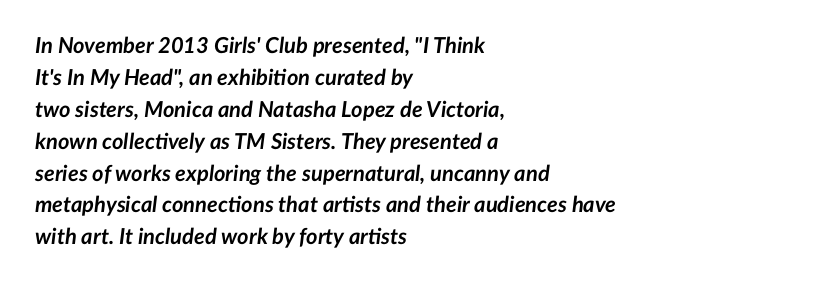
The image shows 22 px bold type, italic (leaning right); set left-aligned, normal line spacing (1.45x), normal letter spacing, not underlined.
